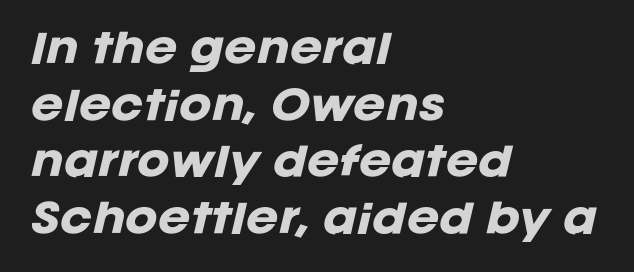
Q: Is the text bold? A: Yes.
Q: Is the text italic (slanted)? A: Yes, it leans right by about 12 degrees.
Q: Is the text underlined? A: No.
Q: How is the paragraph aligned? A: Left-aligned.
Q: Is the spacing between letters normal or unusually wide? A: Normal.
Q: Is the spacing between lines tight, normal or loose? A: Normal.
Q: Width (condensed, normal, or wide)? A: Normal.
Q: Stroke contrast? A: Low.
Q: x-height? A: Large.
Q: Monospaced? A: No.
